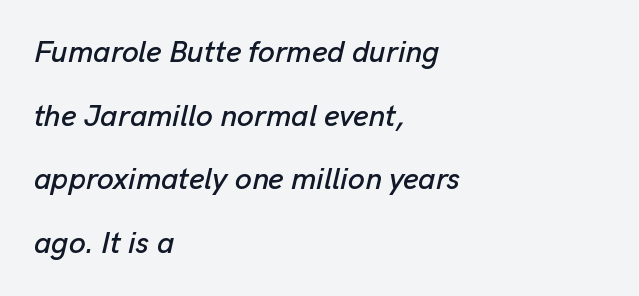
Q: Is the text italic (slanted)? A: Yes, it leans right by about 13 degrees.
Q: Is the text underlined? A: No.
Q: How is the paragraph aligned? A: Left-aligned.
Q: Is the spacing between letters normal or unusually wide? A: Normal.
Q: Is the spacing between lines tight, normal or loose? A: Loose.
Q: Width (condensed, normal, or wide)? A: Normal.
Q: Stroke contrast? A: Low.
Q: x-height? A: Medium.
Q: Monospaced? A: No.
